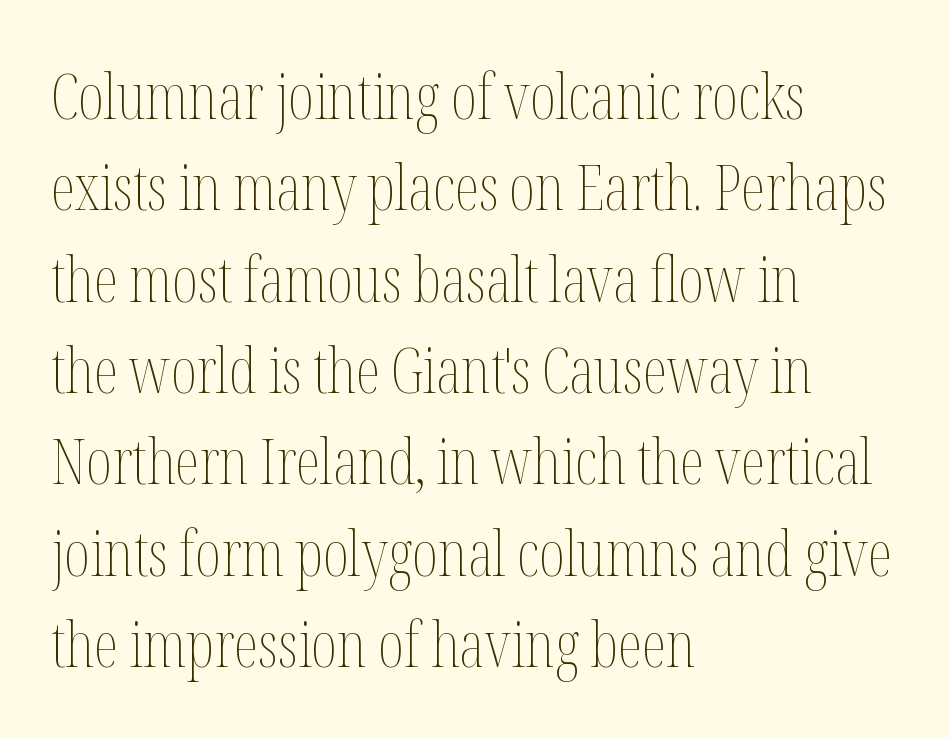
The image shows 63 px thin, condensed type, upright; set left-aligned, normal line spacing (1.45x), normal letter spacing, not underlined; medium stroke contrast and a medium x-height.
